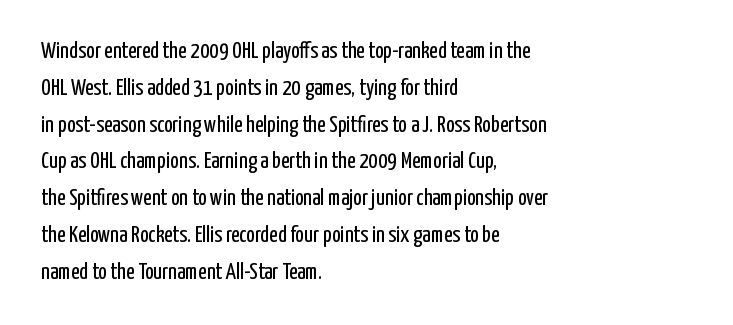
Q: Is the text bold? A: No.
Q: Is the text italic (slanted)? A: No, it is upright.
Q: Is the text underlined? A: No.
Q: How is the paragraph aligned? A: Left-aligned.
Q: Is the spacing between letters normal or unusually wide? A: Normal.
Q: Is the spacing between lines tight, normal or loose? A: Normal.
